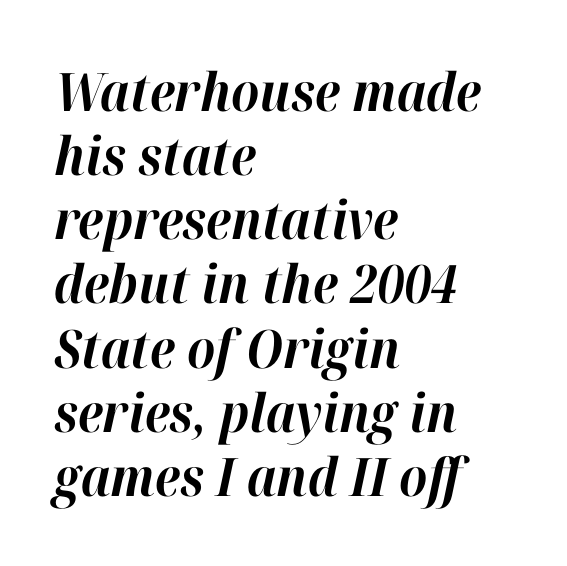
{"italic": "yes", "lean": "right", "slant_degrees": 12, "bold": "yes", "weight": "bold", "width": "normal", "stroke_contrast": "high", "x_height": "medium", "monospaced": "no", "underline": "no", "align": "left", "line_spacing_ratio": 1.21, "letter_spacing": "normal", "letter_spacing_em": 0.0, "glyph_px": 53}
